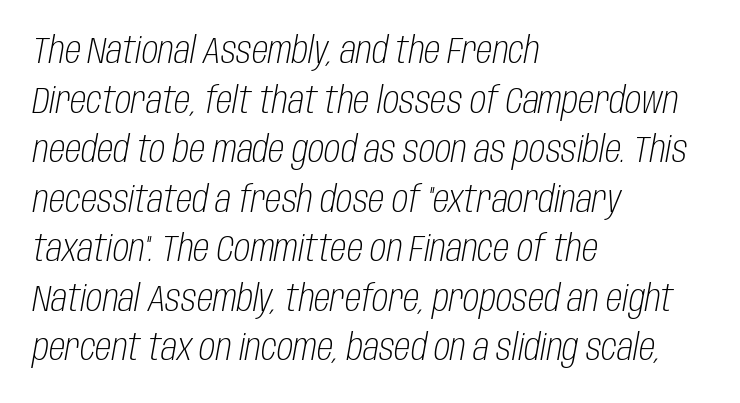
Honestly, the letter spacing is just normal — you wouldn't notice it. Every character sits at an angle, as italics do. Spacing verdict: proportional, widths tailored to each character. The rendering uses a moderate line-height, typical for paragraphs. Stroke mass is kept to a normal reading level or below. The space directly below the letters is spotless.
